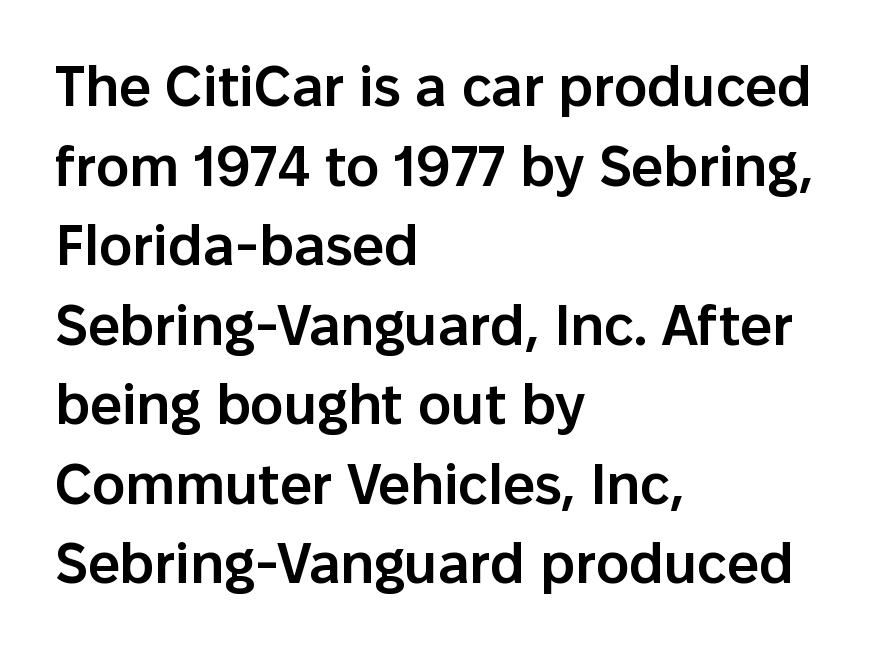
The image shows 56 px semibold sans-serif type, upright; set left-aligned, normal line spacing (1.42x), normal letter spacing, not underlined; low stroke contrast and a medium x-height.
